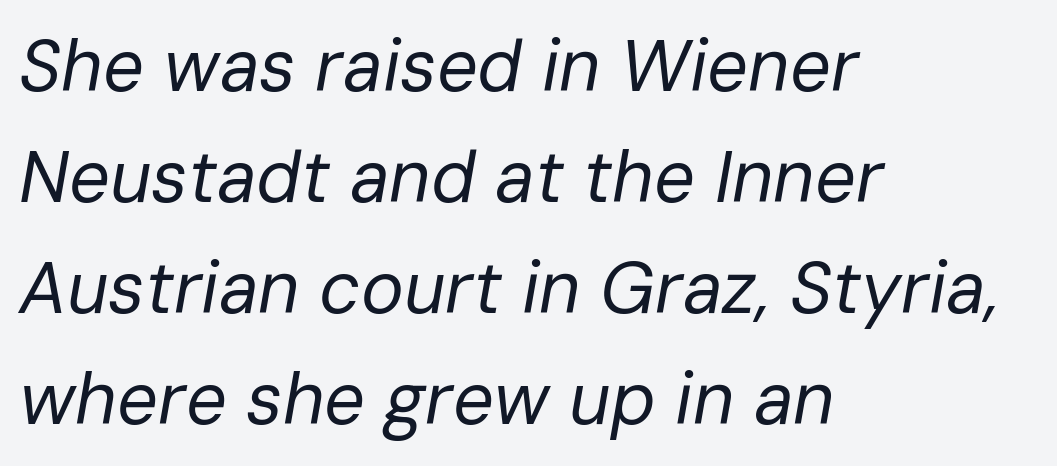
The image shows 72 px regular-weight type, italic (leaning right); set left-aligned, normal line spacing (1.54x), normal letter spacing, not underlined; low stroke contrast and a medium x-height.
